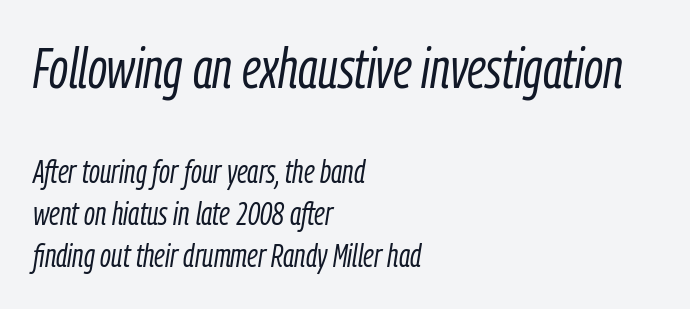
{"italic": "yes", "lean": "right", "slant_degrees": 9, "bold": "no", "weight": "light", "width": "condensed", "stroke_contrast": "low", "x_height": "medium", "monospaced": "no", "underline": "no", "align": "left", "line_spacing": "normal", "line_spacing_ratio": 1.32, "letter_spacing": "normal", "letter_spacing_em": 0.0, "larger_block": "first", "size_ratio": 1.75, "glyph_px": 56}
